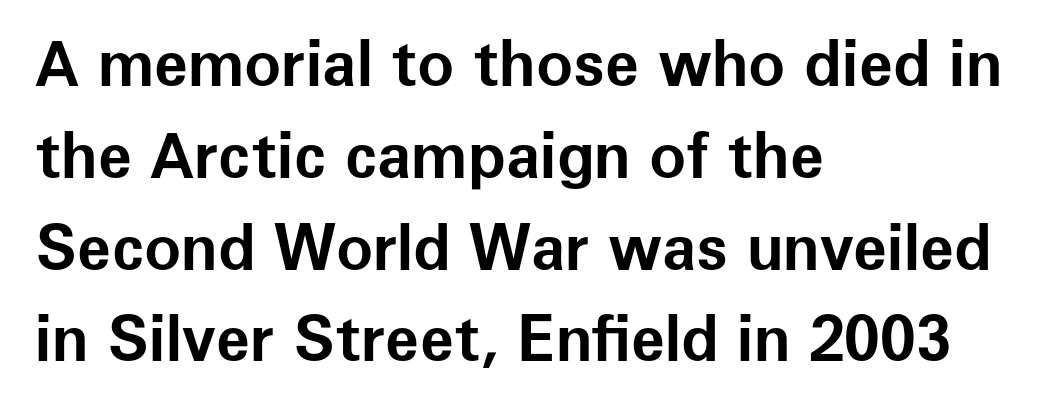
The image shows 62 px bold sans-serif type, upright; set left-aligned, normal line spacing (1.48x), normal letter spacing, not underlined; low stroke contrast and a medium x-height.
